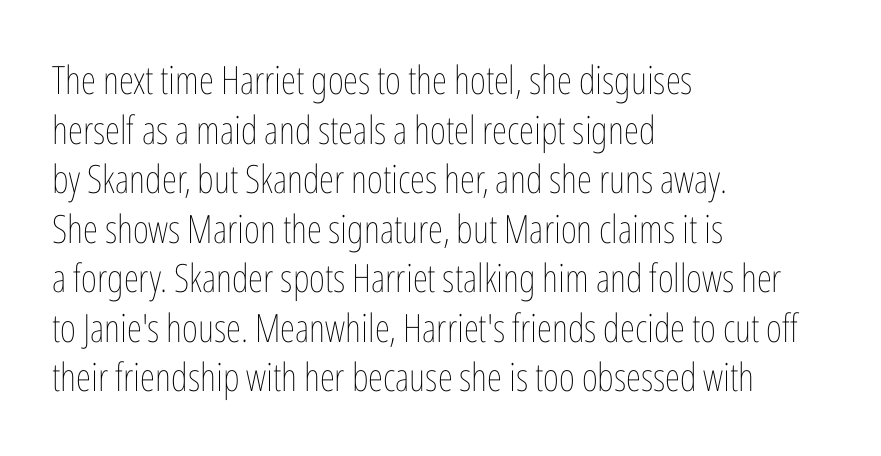
The image shows 39 px thin, condensed type, upright; set left-aligned, normal line spacing (1.27x), normal letter spacing, not underlined; low stroke contrast and a medium x-height.
